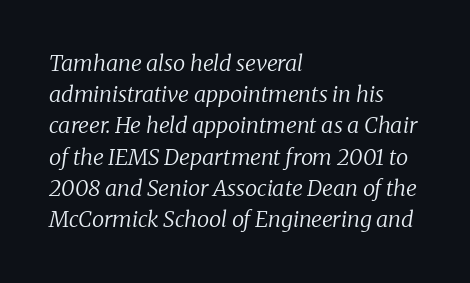
The tracking reads as untouched default to a designer's eye. Summary of vertical rhythm: regular, with standard interline spacing. Weight: in the light-to-regular range. One-word summary of the alignment: left.
